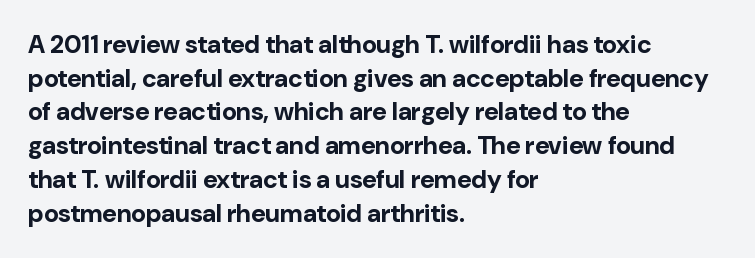
{"italic": "no", "bold": "yes", "underline": "no", "align": "left", "line_spacing": "normal", "line_spacing_ratio": 1.35, "letter_spacing": "normal", "letter_spacing_em": 0.0, "glyph_px": 25}
